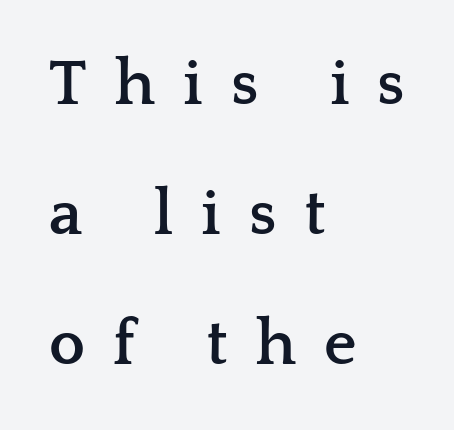
The image shows 64 px semibold, wide serif type, upright; set left-aligned, loose line spacing (2.03x), unusually wide letter spacing (+0.44 em), not underlined; low stroke contrast and a medium x-height.
